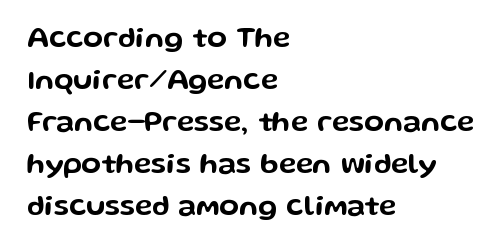
The image shows 29 px wide sans-serif type, upright; set left-aligned, normal line spacing (1.45x), normal letter spacing, not underlined; low stroke contrast and a medium x-height.
